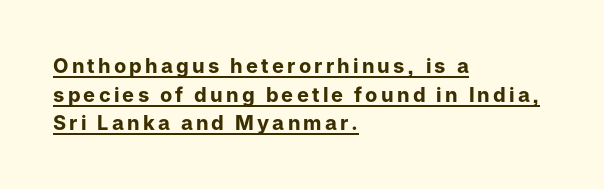
The image shows 20 px bold type, upright; set left-aligned, normal line spacing (1.43x), underlined.
